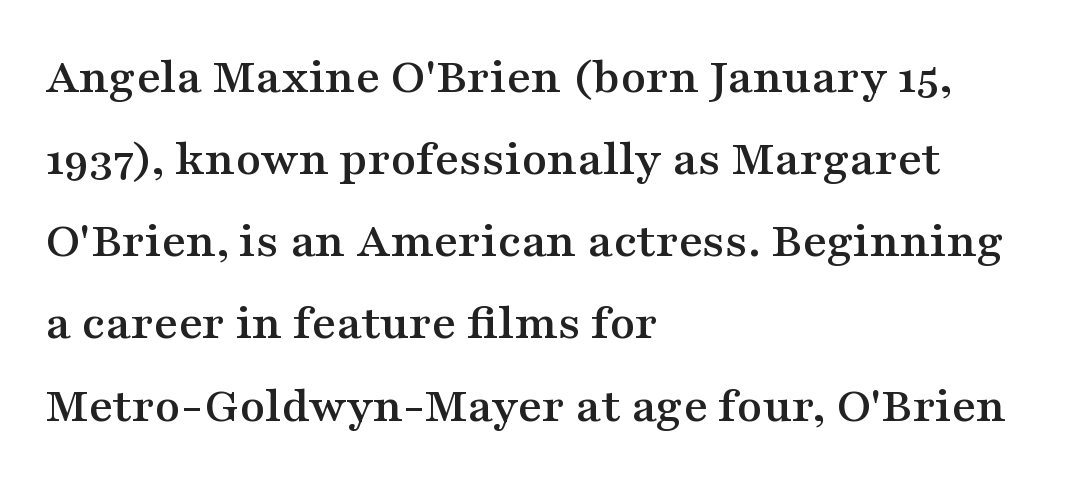
Q: Is the text italic (slanted)? A: No, it is upright.
Q: Is the typeface a serif or a sans-serif typeface? A: Serif.
Q: Is the text underlined? A: No.
Q: How is the paragraph aligned? A: Left-aligned.
Q: Is the spacing between letters normal or unusually wide? A: Normal.
Q: Is the spacing between lines tight, normal or loose? A: Normal.
Q: Width (condensed, normal, or wide)? A: Wide.
Q: Stroke contrast? A: Medium.
Q: x-height? A: Medium.
Q: Monospaced? A: No.
